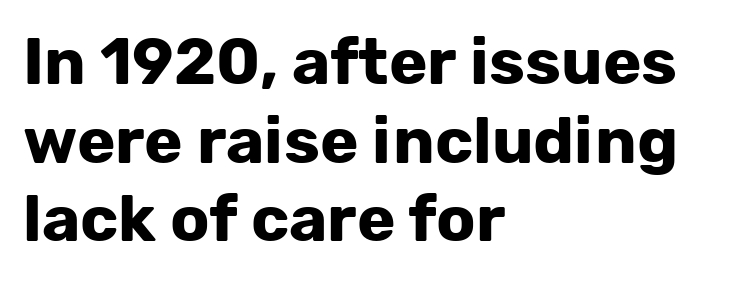
The image shows 65 px bold sans-serif type, upright; set left-aligned, line spacing 1.21x, normal letter spacing, not underlined; low stroke contrast and a medium x-height.
